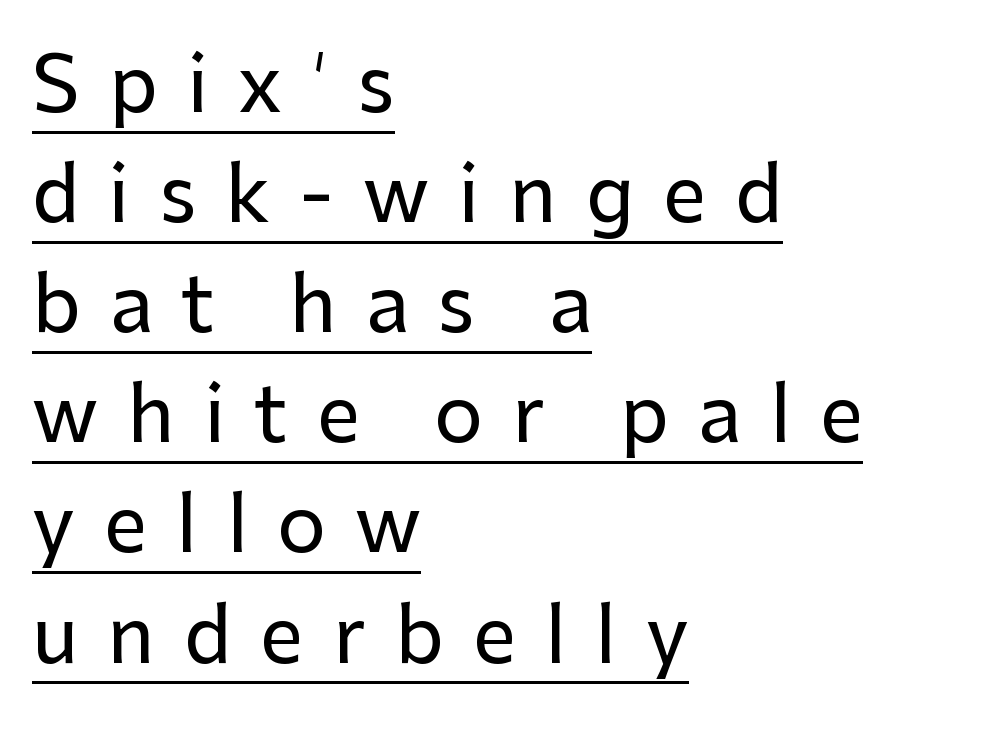
Q: Is the text italic (slanted)? A: No, it is upright.
Q: Is the typeface a serif or a sans-serif typeface? A: Sans-serif.
Q: Is the text underlined? A: Yes.
Q: How is the paragraph aligned? A: Left-aligned.
Q: Is the spacing between letters normal or unusually wide? A: Unusually wide.
Q: Is the spacing between lines tight, normal or loose? A: Normal.
Q: Width (condensed, normal, or wide)? A: Normal.
Q: Stroke contrast? A: Low.
Q: x-height? A: Medium.
Q: Monospaced? A: No.
